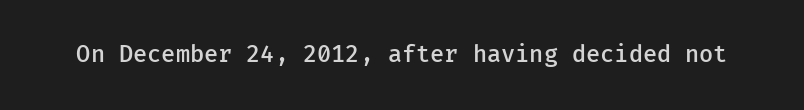
The image shows 23 px text type, upright; set normal letter spacing, not underlined.
